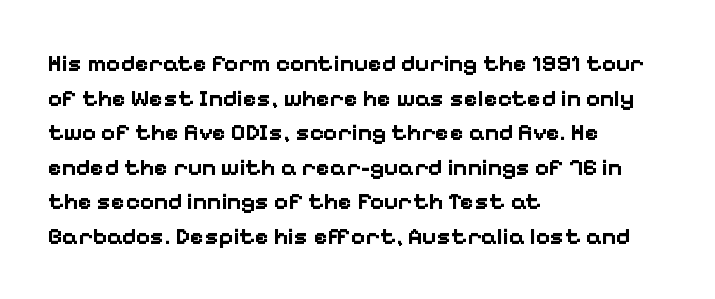
{"italic": "no", "bold": "yes", "underline": "no", "align": "left", "line_spacing": "normal", "line_spacing_ratio": 1.44, "letter_spacing": "normal", "letter_spacing_em": 0.0, "glyph_px": 24}
